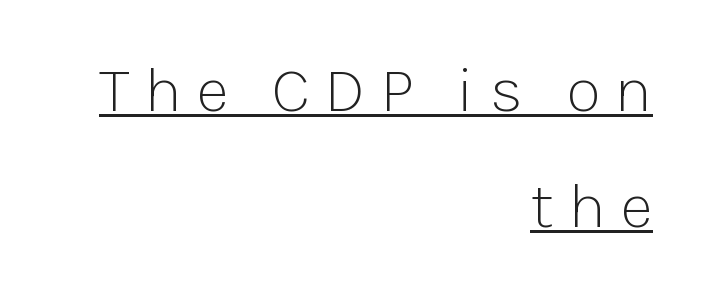
The characters are drawn with everyday or finer stroke widths. Compared with a flush-left layout, this one pins lines to the opposite, right side. Looks like regular typesetting: each glyph gets only the width it needs. The typography opts for an upright posture over an oblique one. Looks like someone drew a line under every word here. The letters carry no serifs — their stems end cleanly without finishing strokes.
